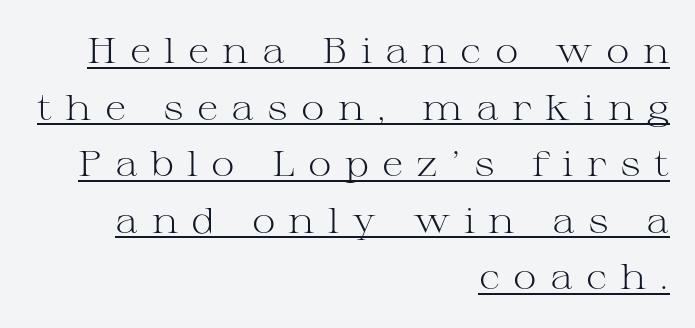
The image shows 36 px light, wide serif type, upright; set right-aligned, normal line spacing (1.57x), unusually wide letter spacing (+0.36 em), underlined; medium stroke contrast and a medium x-height.
